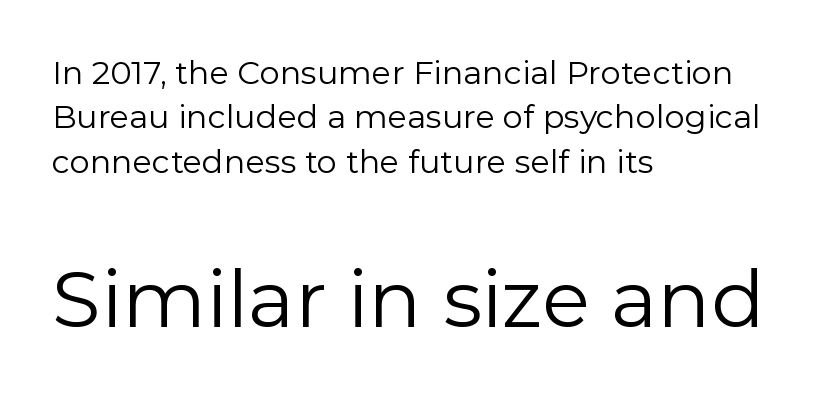
Q: Is the text bold? A: No.
Q: Is the text italic (slanted)? A: No, it is upright.
Q: Is the typeface a serif or a sans-serif typeface? A: Sans-serif.
Q: Is the text underlined? A: No.
Q: How is the paragraph aligned? A: Left-aligned.
Q: Is the spacing between letters normal or unusually wide? A: Normal.
Q: Is the spacing between lines tight, normal or loose? A: Normal.
Q: Which block of text is set in a larger size, the first (top) or the second (bottom)? A: The second (bottom) one.
Q: Width (condensed, normal, or wide)? A: Normal.
Q: Stroke contrast? A: Low.
Q: x-height? A: Medium.
Q: Monospaced? A: No.
